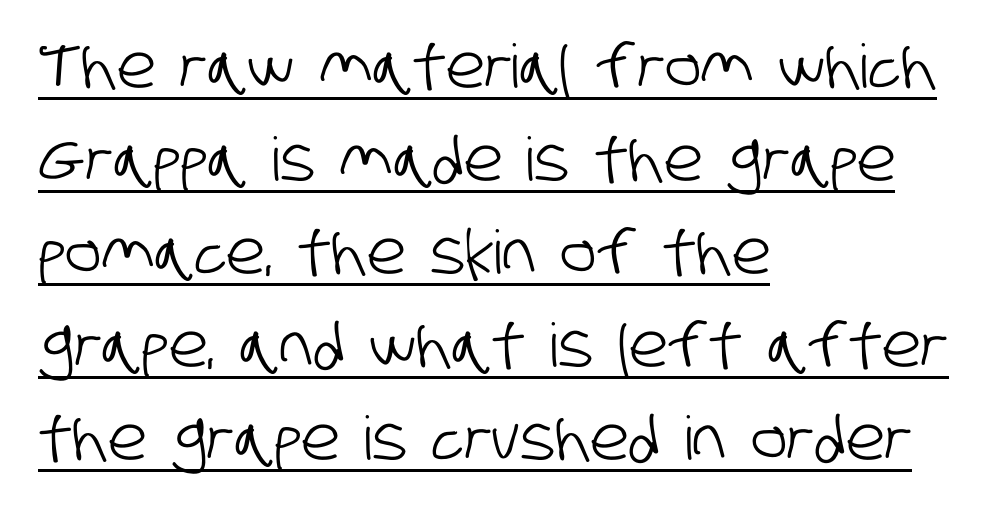
{"serif": "no", "width": "condensed", "stroke_contrast": "low", "x_height": "large", "monospaced": "no", "underline": "yes", "align": "left", "line_spacing": "normal", "line_spacing_ratio": 1.55, "letter_spacing": "normal", "letter_spacing_em": 0.0, "glyph_px": 60}
